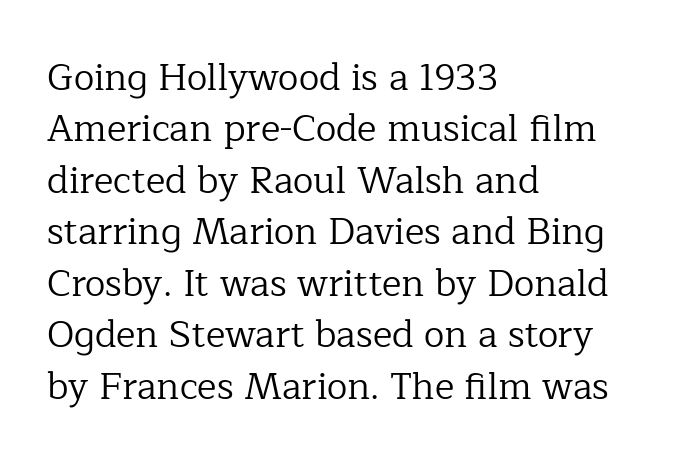
{"serif": "yes", "italic": "no", "bold": "no", "weight": "regular", "width": "normal", "stroke_contrast": "low", "x_height": "medium", "monospaced": "no", "underline": "no", "align": "left", "line_spacing": "normal", "line_spacing_ratio": 1.39, "letter_spacing": "normal", "letter_spacing_em": 0.0, "glyph_px": 37}
